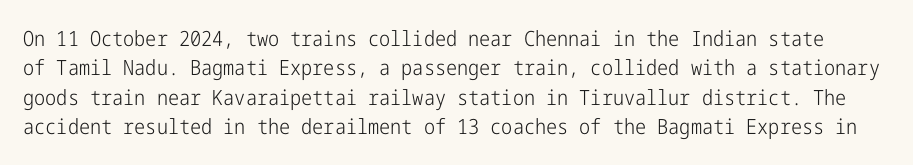
The image shows 21 px text type, upright; set normal line spacing (1.4x), normal letter spacing, not underlined.
